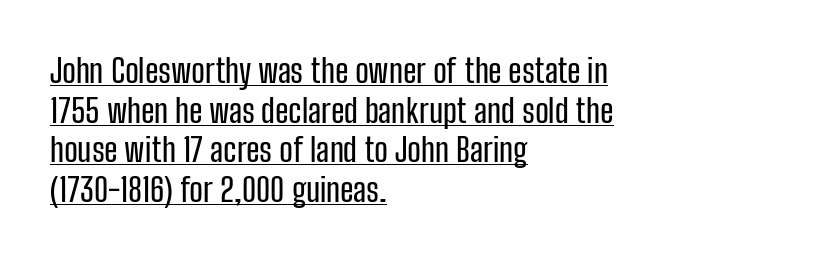
Upright lettering throughout. The lines are quadded left. These lines are composed in type without serifs. The letters advance in unequal steps, a hallmark of proportional type.
